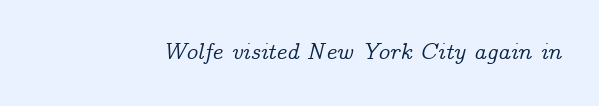
Q: Is the text italic (slanted)? A: Yes, it leans right by about 14 degrees.
Q: Is the text underlined? A: No.
Q: Is the spacing between letters normal or unusually wide? A: Normal.
